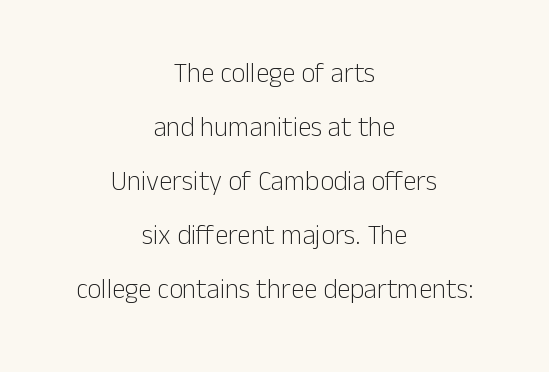
The image shows 27 px text type, upright; set centered, loose line spacing (2.0x), normal letter spacing, not underlined.
